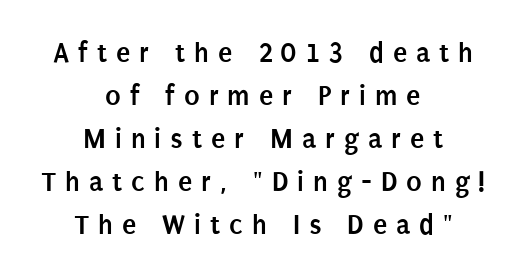
Q: Is the text bold? A: Yes.
Q: Is the text italic (slanted)? A: No, it is upright.
Q: Is the typeface a serif or a sans-serif typeface? A: Sans-serif.
Q: Is the text underlined? A: No.
Q: How is the paragraph aligned? A: Centered.
Q: Is the spacing between letters normal or unusually wide? A: Unusually wide.
Q: Is the spacing between lines tight, normal or loose? A: Normal.
Q: Width (condensed, normal, or wide)? A: Condensed.
Q: Stroke contrast? A: Low.
Q: x-height? A: Large.
Q: Monospaced? A: No.
